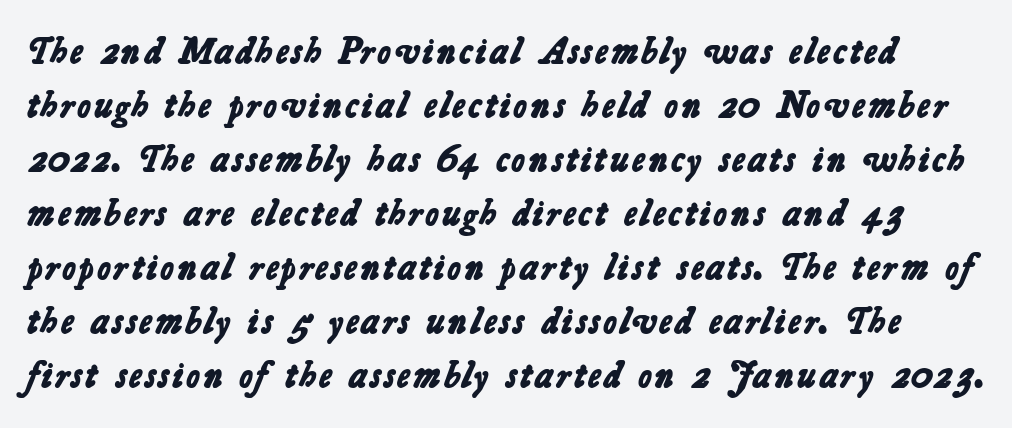
The image shows 37 px bold sans-serif type; set normal line spacing (1.46x), normal letter spacing, not underlined; low stroke contrast and a medium x-height.
